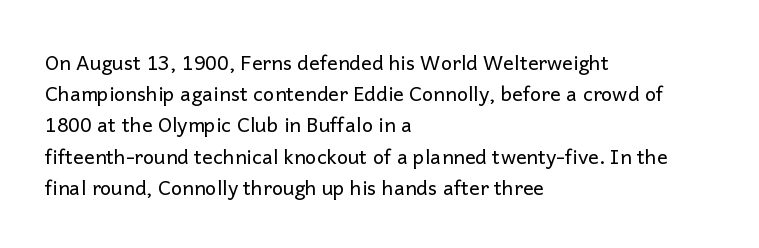
Q: Is the text bold? A: No.
Q: Is the text italic (slanted)? A: No, it is upright.
Q: Is the text underlined? A: No.
Q: How is the paragraph aligned? A: Left-aligned.
Q: Is the spacing between letters normal or unusually wide? A: Normal.
Q: Is the spacing between lines tight, normal or loose? A: Normal.
